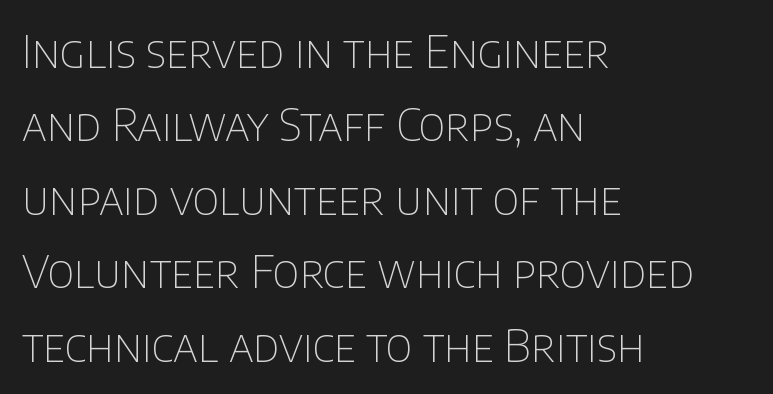
Q: Is the text bold? A: No.
Q: Is the text italic (slanted)? A: No, it is upright.
Q: Is the typeface a serif or a sans-serif typeface? A: Sans-serif.
Q: Is the text underlined? A: No.
Q: How is the paragraph aligned? A: Left-aligned.
Q: Is the spacing between letters normal or unusually wide? A: Normal.
Q: Is the spacing between lines tight, normal or loose? A: Normal.
Q: Width (condensed, normal, or wide)? A: Normal.
Q: Stroke contrast? A: Low.
Q: x-height? A: Large.
Q: Monospaced? A: No.
